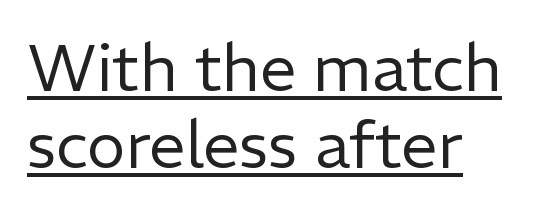
Q: Is the text bold? A: No.
Q: Is the text italic (slanted)? A: No, it is upright.
Q: Is the typeface a serif or a sans-serif typeface? A: Sans-serif.
Q: Is the text underlined? A: Yes.
Q: Is the spacing between letters normal or unusually wide? A: Normal.
Q: Width (condensed, normal, or wide)? A: Normal.
Q: Stroke contrast? A: Low.
Q: x-height? A: Medium.
Q: Monospaced? A: No.
